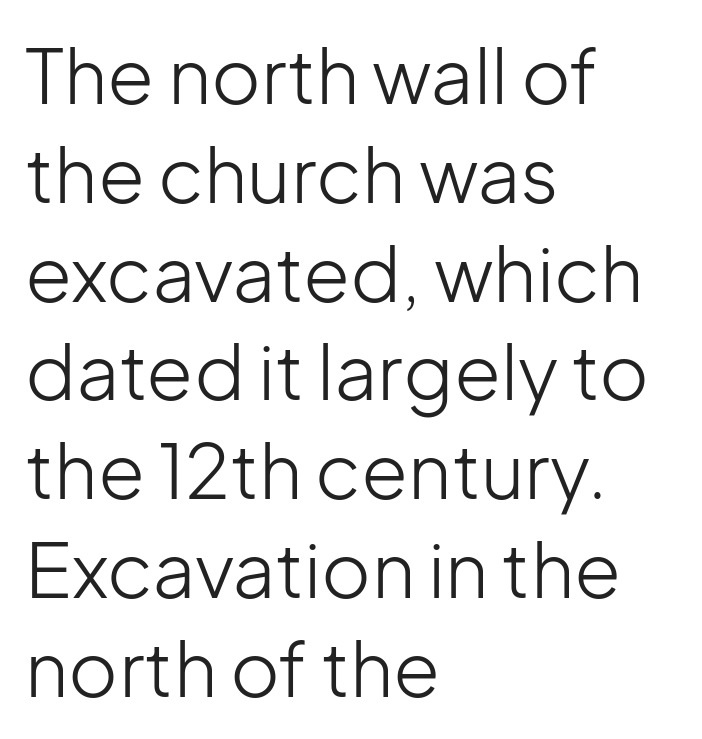
{"serif": "no", "italic": "no", "bold": "no", "weight": "light", "width": "normal", "stroke_contrast": "low", "x_height": "medium", "monospaced": "no", "underline": "no", "align": "left", "line_spacing": "normal", "line_spacing_ratio": 1.3, "letter_spacing": "normal", "letter_spacing_em": 0.0, "glyph_px": 76}
